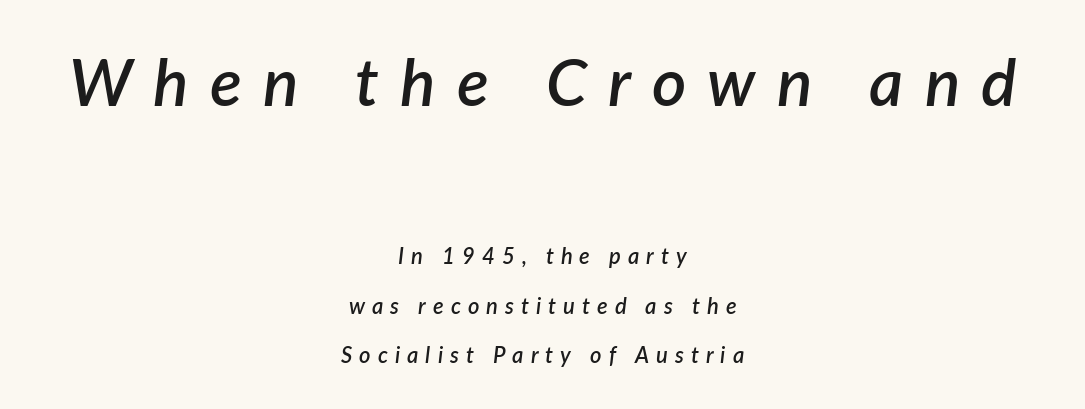
Q: Is the text bold? A: Semi-bold.
Q: Is the text italic (slanted)? A: Yes, it leans right by about 7 degrees.
Q: Is the text underlined? A: No.
Q: How is the paragraph aligned? A: Centered.
Q: Is the spacing between letters normal or unusually wide? A: Unusually wide.
Q: Is the spacing between lines tight, normal or loose? A: Loose.
Q: Which block of text is set in a larger size, the first (top) or the second (bottom)? A: The first (top) one.
Q: Width (condensed, normal, or wide)? A: Normal.
Q: Stroke contrast? A: Low.
Q: x-height? A: Medium.
Q: Monospaced? A: No.
